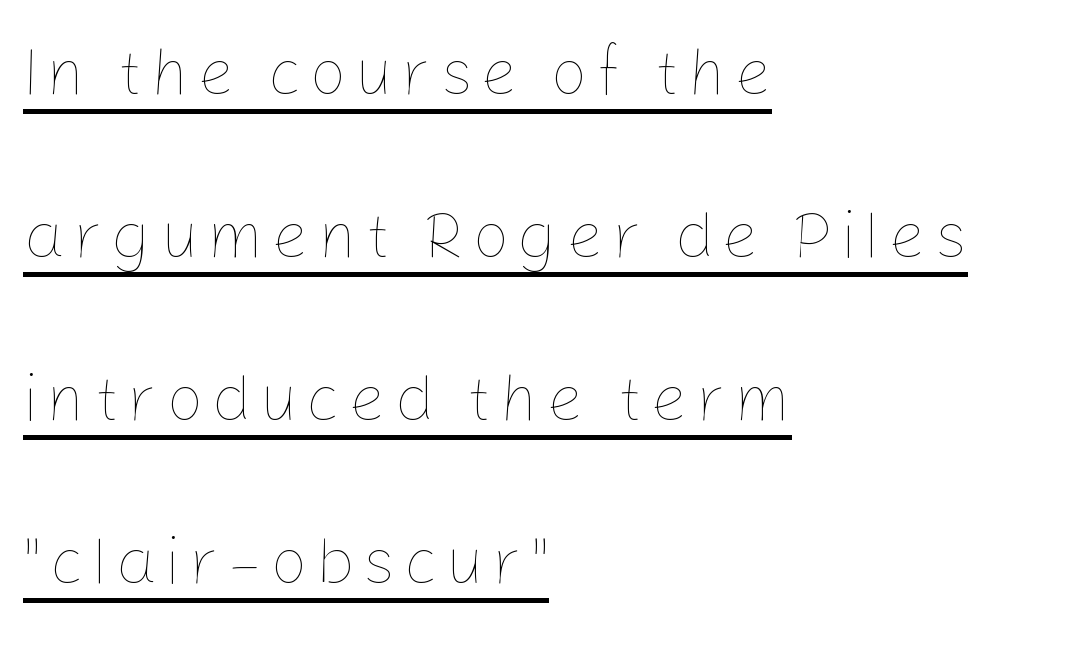
The image shows 66 px thin type, upright; set left-aligned, loose line spacing (2.47x), underlined; low stroke contrast and a medium x-height.
